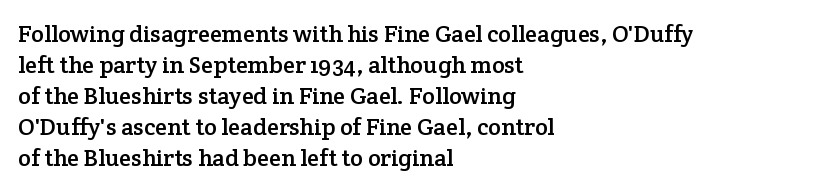
The rag falls on the right side of this text block. How would I describe the line gaps? Plain and ordinary. Ordinary non-slanted type is in use. The gaps between neighbouring characters are ordinary and unremarkable.
